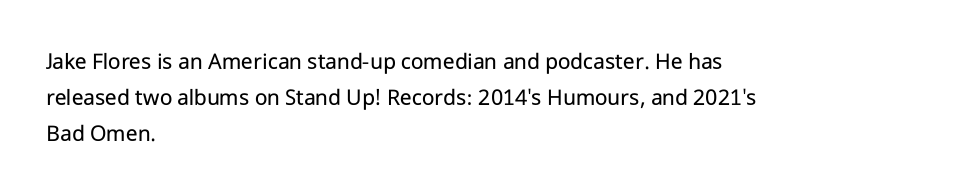
{"italic": "no", "bold": "no", "underline": "no", "align": "left", "line_spacing": "normal", "line_spacing_ratio": 1.5, "letter_spacing": "normal", "letter_spacing_em": 0.0, "glyph_px": 24}
